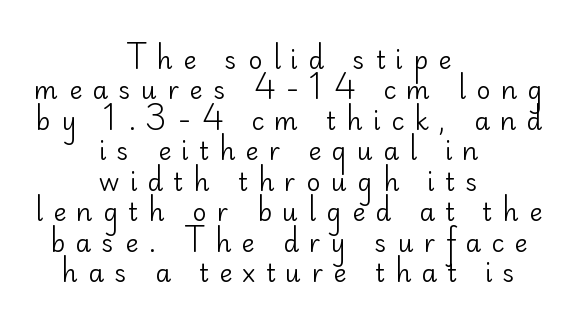
A roman cut, with each character standing at attention. The specimen omits any rule beneath the text block's lines. Notice how the passage keeps no hard edge, just a central spine. These glyphs show unthickened strokes, regular width or finer. Display-style spreading of the glyphs; the letterfit is very open.
